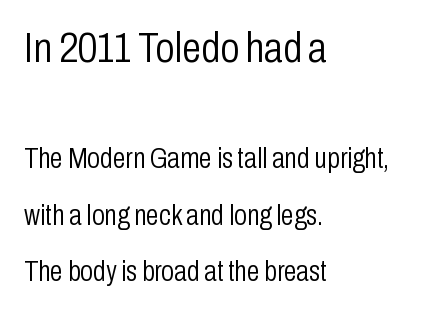
The image shows 43 px light, condensed sans-serif type, upright; set left-aligned, loose line spacing (1.95x), normal letter spacing, not underlined; the first (top) block is 1.48x larger; low stroke contrast and a medium x-height.
